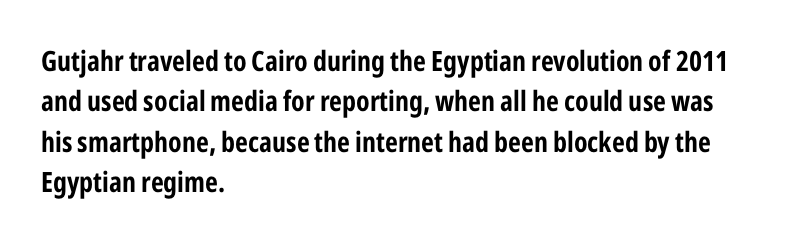
{"serif": "no", "italic": "no", "bold": "yes", "weight": "bold", "width": "condensed", "stroke_contrast": "low", "x_height": "medium", "monospaced": "no", "underline": "no", "align": "left", "line_spacing": "normal", "line_spacing_ratio": 1.44, "letter_spacing": "normal", "letter_spacing_em": 0.0, "glyph_px": 28}
